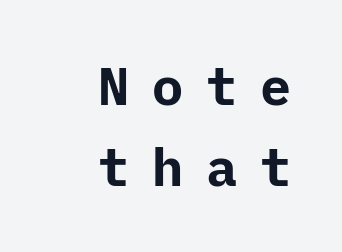
The image shows 52 px bold sans-serif type, upright; set right-aligned, normal line spacing (1.55x), unusually wide letter spacing (+0.44 em), not underlined; low stroke contrast and a medium x-height.
